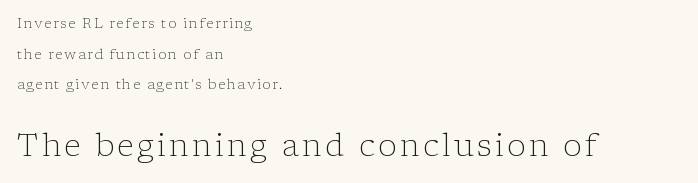
The image shows 31 px light serif type, upright; set left-aligned, loose line spacing (2.18x), not underlined; the second (bottom) block is 2.21x larger; low stroke contrast and a medium x-height.
